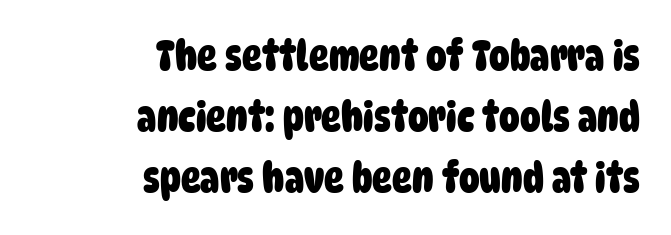
{"serif": "no", "bold": "yes", "weight": "heavy", "width": "condensed", "stroke_contrast": "low", "x_height": "large", "monospaced": "no", "underline": "no", "align": "right", "line_spacing": "normal", "line_spacing_ratio": 1.49, "letter_spacing": "normal", "letter_spacing_em": 0.0, "glyph_px": 41}
